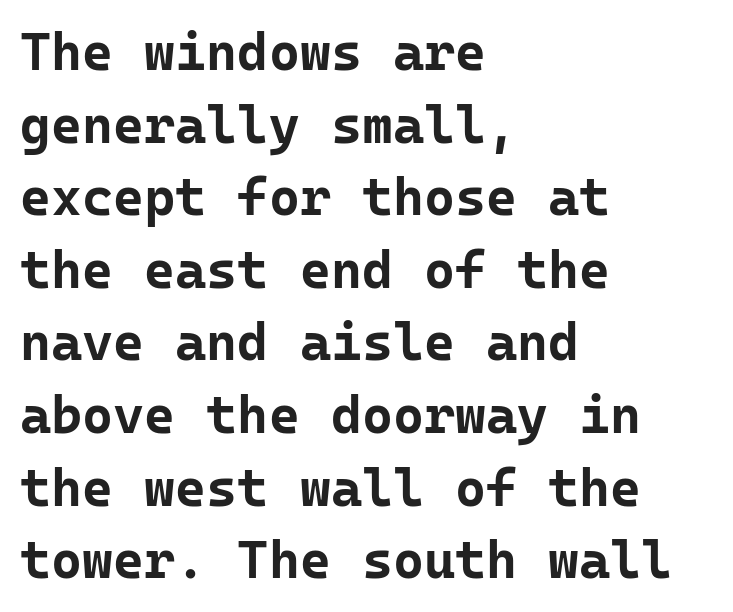
The image shows 53 px bold sans-serif type, upright, monospaced; set left-aligned, normal line spacing (1.37x), normal letter spacing, not underlined; low stroke contrast and a medium x-height.
